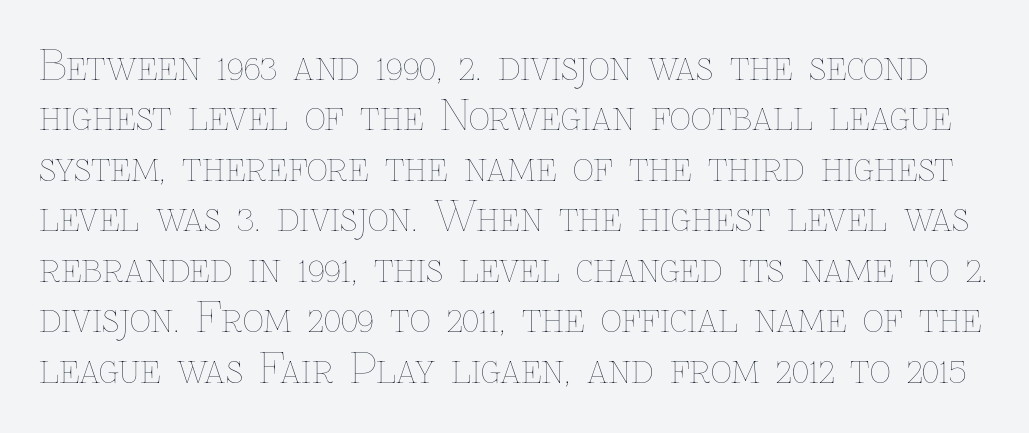
{"italic": "no", "bold": "no", "weight": "thin", "width": "normal", "stroke_contrast": "low", "x_height": "medium", "monospaced": "no", "underline": "no", "line_spacing_ratio": 1.23, "letter_spacing": "normal", "letter_spacing_em": 0.0, "glyph_px": 41}
